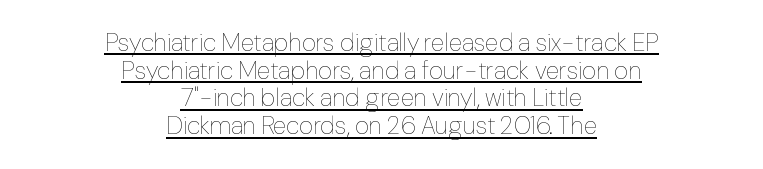
Q: Is the text bold? A: No.
Q: Is the text italic (slanted)? A: No, it is upright.
Q: Is the text underlined? A: Yes.
Q: How is the paragraph aligned? A: Centered.
Q: Is the spacing between letters normal or unusually wide? A: Normal.
Q: Is the spacing between lines tight, normal or loose? A: Tight.
